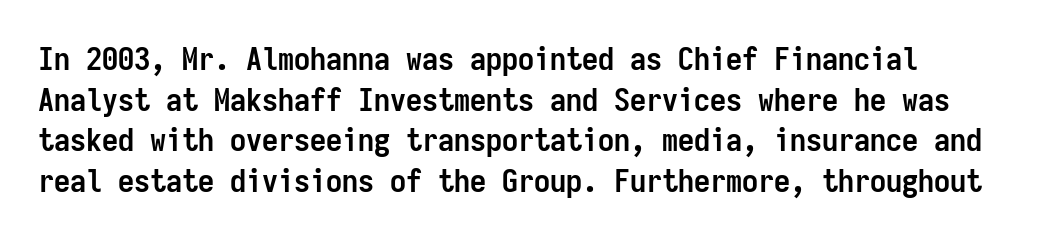
{"serif": "no", "italic": "no", "bold": "yes", "weight": "semibold", "width": "condensed", "stroke_contrast": "low", "x_height": "medium", "monospaced": "yes", "underline": "no", "line_spacing": "normal", "line_spacing_ratio": 1.27, "letter_spacing": "normal", "letter_spacing_em": 0.0, "glyph_px": 32}
